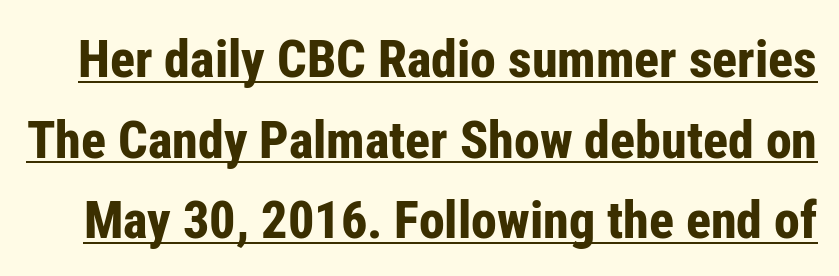
Q: Is the text bold? A: Yes.
Q: Is the text italic (slanted)? A: No, it is upright.
Q: Is the typeface a serif or a sans-serif typeface? A: Sans-serif.
Q: Is the text underlined? A: Yes.
Q: Is the spacing between letters normal or unusually wide? A: Normal.
Q: Is the spacing between lines tight, normal or loose? A: Normal.
Q: Width (condensed, normal, or wide)? A: Condensed.
Q: Stroke contrast? A: Low.
Q: x-height? A: Medium.
Q: Monospaced? A: No.
